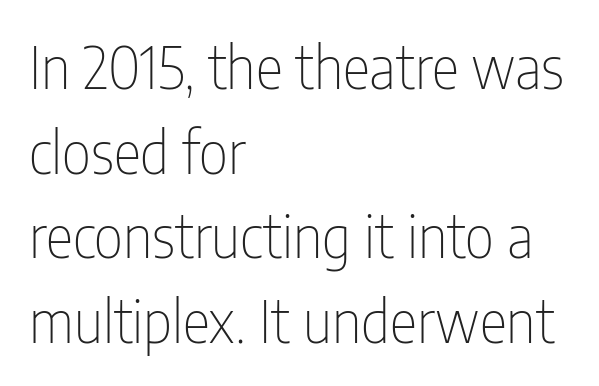
The image shows 58 px thin, condensed sans-serif type, upright; set left-aligned, normal line spacing (1.46x), normal letter spacing, not underlined; low stroke contrast and a medium x-height.
